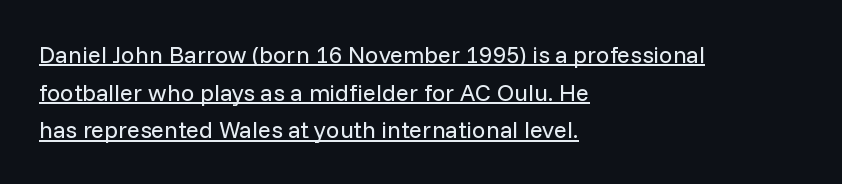
These lines stack with their left ends in a neat column. Italic: no, the glyphs are upright roman. Regular leading. The string is rendered with underlining switched on. The characters are drawn with everyday or finer stroke widths.
